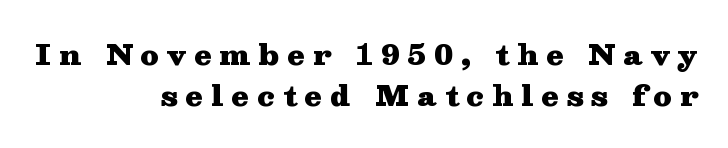
Q: Is the text bold? A: Yes.
Q: Is the text italic (slanted)? A: No, it is upright.
Q: Is the typeface a serif or a sans-serif typeface? A: Serif.
Q: Is the text underlined? A: No.
Q: How is the paragraph aligned? A: Right-aligned.
Q: Is the spacing between letters normal or unusually wide? A: Unusually wide.
Q: Is the spacing between lines tight, normal or loose? A: Normal.
Q: Width (condensed, normal, or wide)? A: Wide.
Q: Stroke contrast? A: Medium.
Q: x-height? A: Medium.
Q: Monospaced? A: No.
